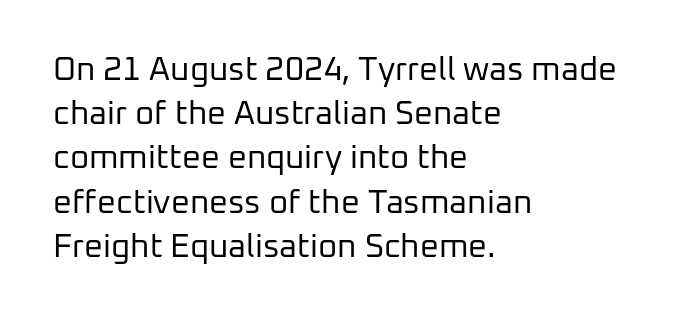
The lettering holds an erect, upright posture throughout. To sum up the face: it is a sans, with no serifs. The strokes carry an ordinary text weight at most. Clear beneath every line of the passage. Vertically, the passage feels balanced, rows spaced as you'd expect.
